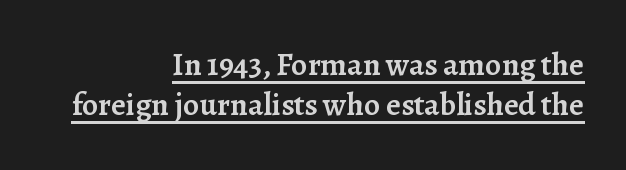
{"serif": "yes", "italic": "no", "bold": "semi", "weight": "semibold", "width": "normal", "stroke_contrast": "low", "x_height": "medium", "monospaced": "no", "underline": "yes", "align": "right", "line_spacing": "normal", "line_spacing_ratio": 1.26, "letter_spacing": "normal", "letter_spacing_em": 0.0, "glyph_px": 32}
